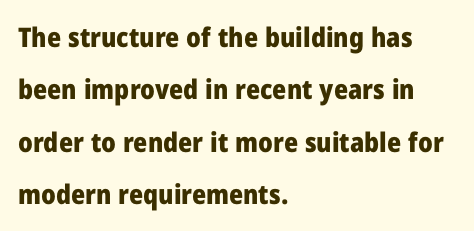
The image shows 27 px bold type, upright; set left-aligned, loose line spacing (1.94x), normal letter spacing, not underlined.
